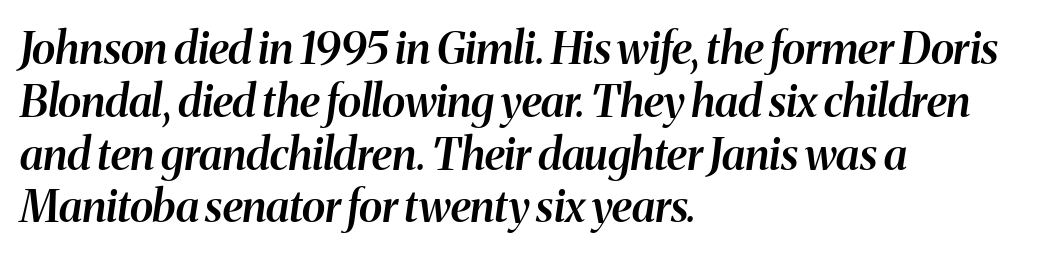
The image shows 44 px semibold type, italic (leaning right); set left-aligned, line spacing 1.2x, normal letter spacing, not underlined; medium stroke contrast and a medium x-height.
